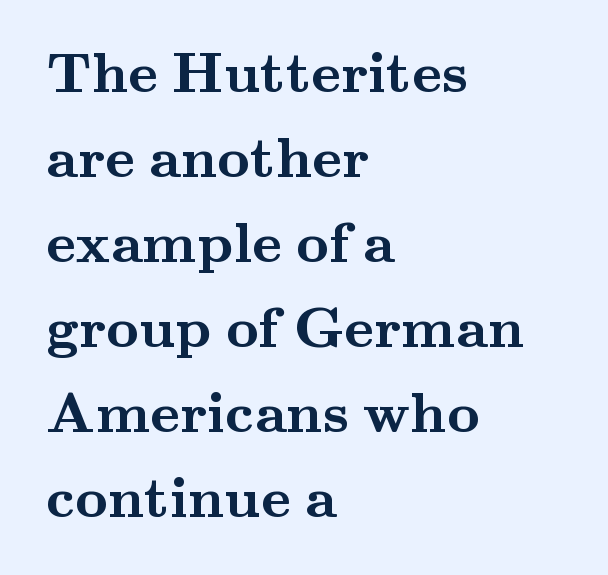
{"serif": "yes", "italic": "no", "bold": "yes", "weight": "semibold", "width": "wide", "stroke_contrast": "medium", "x_height": "small", "monospaced": "no", "underline": "no", "align": "left", "line_spacing": "normal", "line_spacing_ratio": 1.49, "letter_spacing": "normal", "letter_spacing_em": 0.0, "glyph_px": 57}
